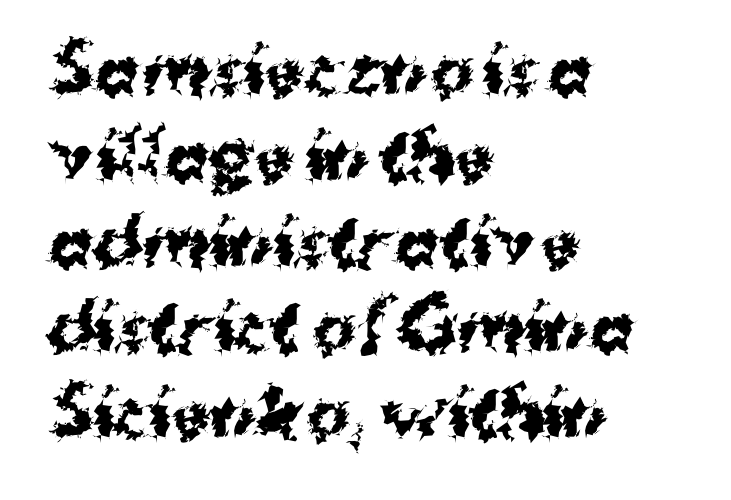
The image shows 65 px bold sans-serif type; set left-aligned, normal line spacing (1.32x), normal letter spacing, not underlined; medium stroke contrast and a medium x-height.
